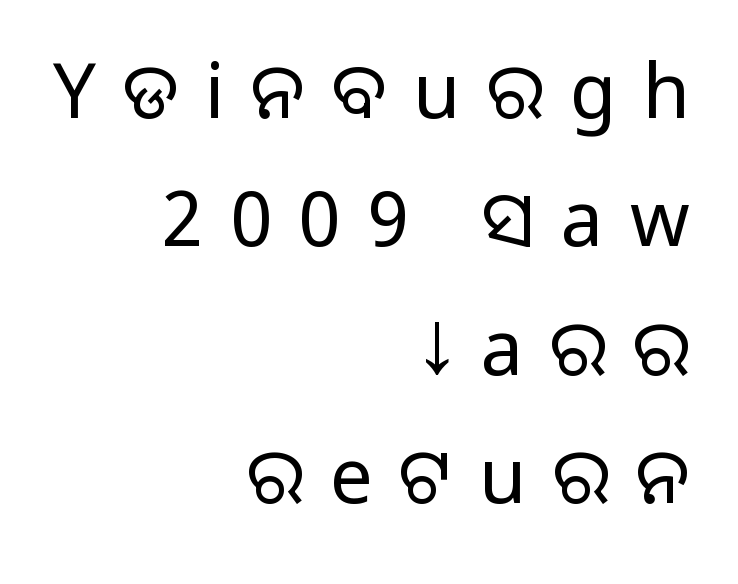
In terms of posture, this sample is upright. Note the varied advance widths — an 'i' is clearly narrower than an 'm'. The gaps between neighbouring characters are conspicuously large. If you measured baseline to baseline, you'd find a middling distance. A sans-serif font was chosen for this passage. The cut favours lightness, reaching ordinary text weight at its darkest.
